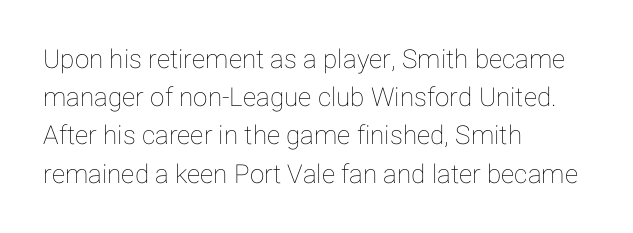
Glance below the letters and you will spot only blank space. Interline gaps are of average width in this sample. The type sits square on the baseline with zero lean. The text block is weighted toward the left margin, trailing off unevenly rightward. These lines keep a tight, regular rhythm from letter to letter.
